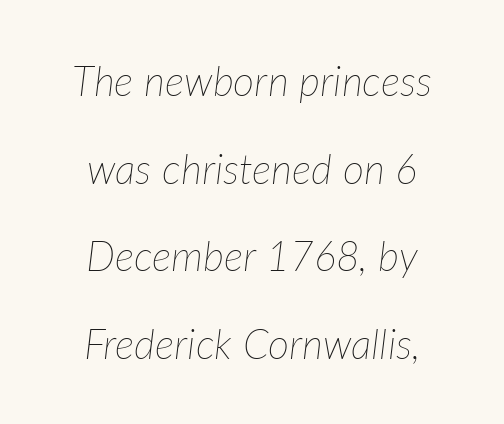
The image shows 41 px thin type, italic (leaning right); set centered, loose line spacing (2.14x), normal letter spacing, not underlined; low stroke contrast and a medium x-height.
